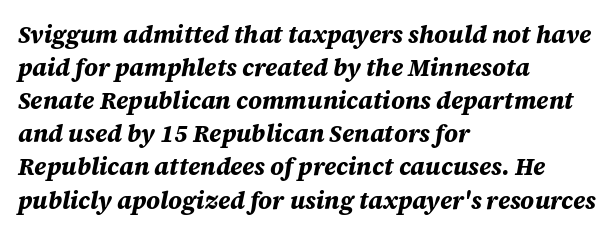
Q: Is the text bold? A: Yes.
Q: Is the text italic (slanted)? A: Yes, it leans right by about 12 degrees.
Q: Is the text underlined? A: No.
Q: How is the paragraph aligned? A: Left-aligned.
Q: Is the spacing between letters normal or unusually wide? A: Normal.
Q: Is the spacing between lines tight, normal or loose? A: Normal.
